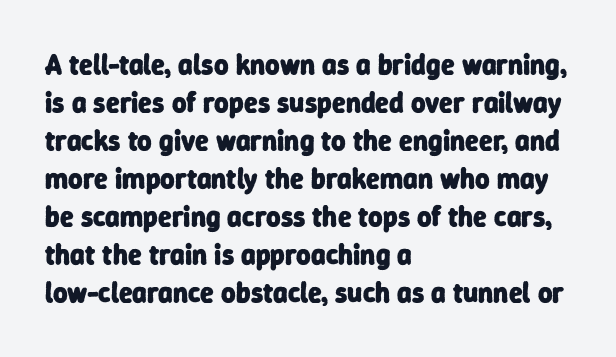
The image shows 28 px heavy sans-serif type; set left-aligned, normal line spacing (1.36x), normal letter spacing, not underlined; low stroke contrast and a medium x-height.
